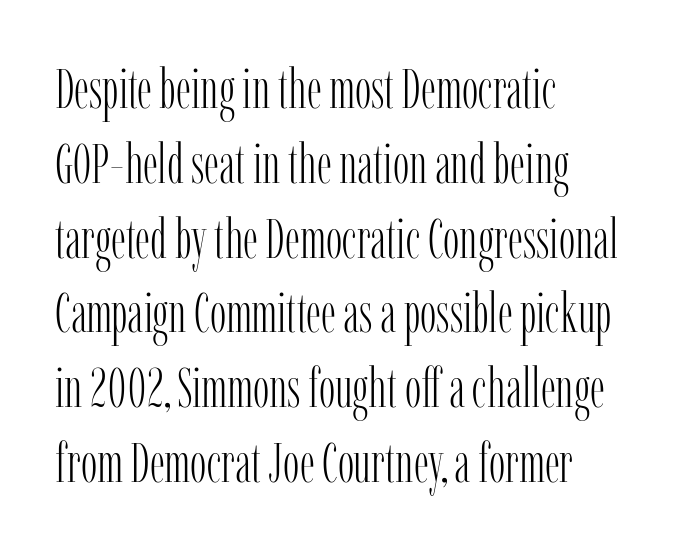
Q: Is the text bold? A: No.
Q: Is the text italic (slanted)? A: No, it is upright.
Q: Is the typeface a serif or a sans-serif typeface? A: Serif.
Q: Is the text underlined? A: No.
Q: How is the paragraph aligned? A: Left-aligned.
Q: Is the spacing between letters normal or unusually wide? A: Normal.
Q: Is the spacing between lines tight, normal or loose? A: Normal.
Q: Width (condensed, normal, or wide)? A: Condensed.
Q: Stroke contrast? A: Low.
Q: x-height? A: Medium.
Q: Monospaced? A: No.
